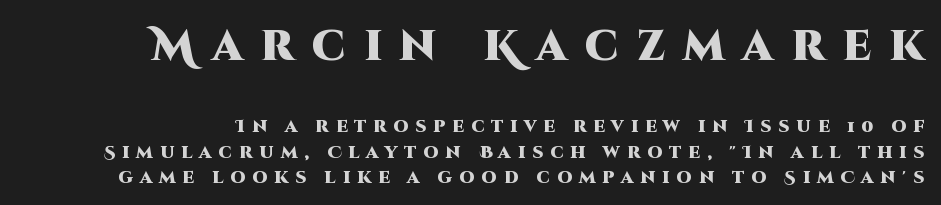
{"serif": "no", "italic": "no", "bold": "yes", "weight": "heavy", "width": "normal", "stroke_contrast": "high", "x_height": "large", "monospaced": "no", "underline": "no", "line_spacing": "normal", "line_spacing_ratio": 1.49, "letter_spacing": "wide", "letter_spacing_em": 0.41, "larger_block": "first", "size_ratio": 2.53, "glyph_px": 43}
